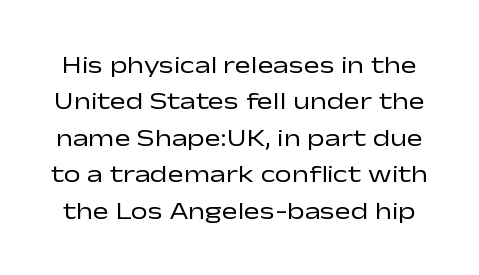
The line-height multiplier appears to be the usual default. Notice how the stems are strictly vertical — no italics here. Does extra space separate the letters? No, they use regular spacing. Nothing heavy about these letters — not bold at all. Beneath every word, the page is bare.
